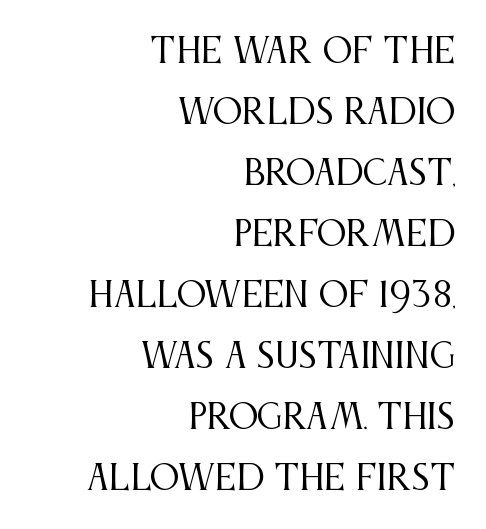
{"serif": "yes", "italic": "no", "bold": "no", "weight": "regular", "width": "condensed", "stroke_contrast": "medium", "x_height": "large", "monospaced": "no", "underline": "no", "align": "right", "line_spacing_ratio": 1.85, "letter_spacing": "normal", "letter_spacing_em": 0.0, "glyph_px": 33}
